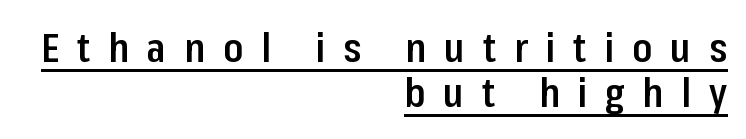
Q: Is the text bold? A: Semi-bold.
Q: Is the text italic (slanted)? A: No, it is upright.
Q: Is the typeface a serif or a sans-serif typeface? A: Sans-serif.
Q: Is the text underlined? A: Yes.
Q: How is the paragraph aligned? A: Right-aligned.
Q: Is the spacing between letters normal or unusually wide? A: Unusually wide.
Q: Is the spacing between lines tight, normal or loose? A: Tight.
Q: Width (condensed, normal, or wide)? A: Condensed.
Q: Stroke contrast? A: Low.
Q: x-height? A: Medium.
Q: Monospaced? A: No.
